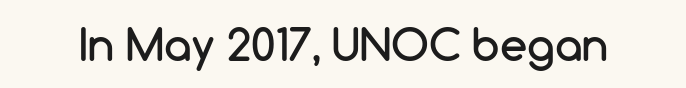
{"serif": "no", "italic": "no", "width": "normal", "stroke_contrast": "low", "x_height": "medium", "monospaced": "no", "underline": "no", "letter_spacing": "normal", "letter_spacing_em": 0.0, "glyph_px": 44}
